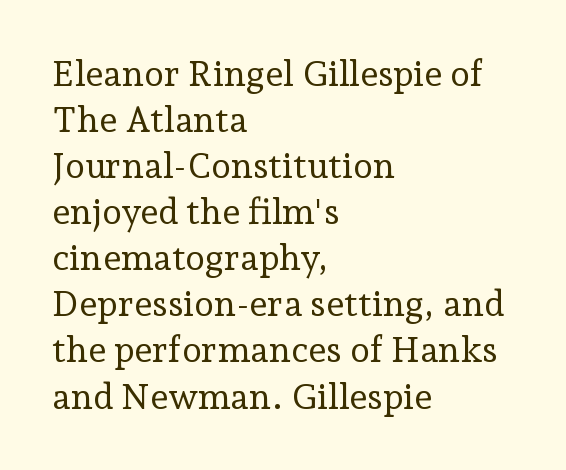
A typesetter would call this proportional, since set widths differ per character. Does the type have serifs? Yes, each stem ends in a small foot. Type without underlining. Quick note: interline space is typical.
